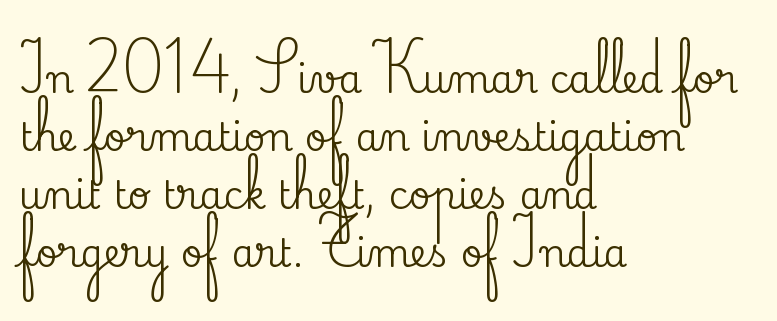
The image shows 38 px serif type, upright; set left-aligned, normal line spacing (1.53x), normal letter spacing, not underlined; medium stroke contrast and a small x-height.
